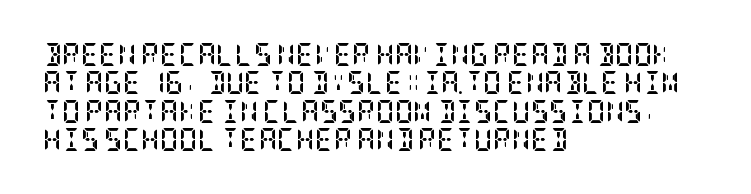
{"italic": "no", "bold": "yes", "underline": "no", "align": "left", "line_spacing_ratio": 1.23, "letter_spacing": "normal", "letter_spacing_em": 0.0, "glyph_px": 23}
